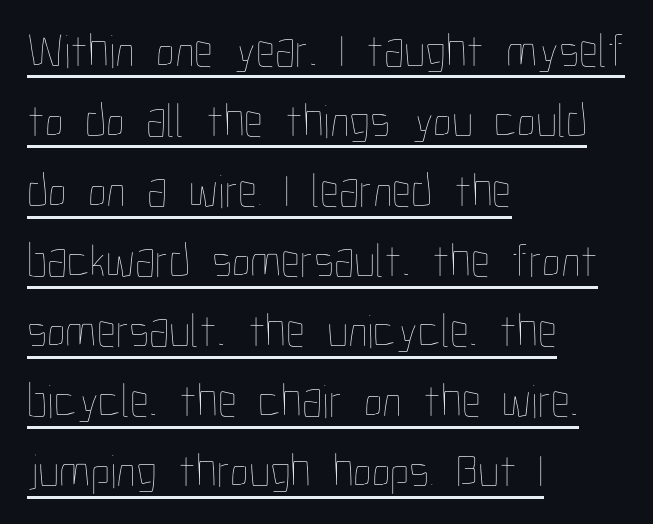
{"italic": "no", "bold": "no", "weight": "thin", "width": "condensed", "stroke_contrast": "low", "x_height": "medium", "monospaced": "no", "underline": "yes", "align": "left", "line_spacing": "normal", "line_spacing_ratio": 1.46, "letter_spacing": "normal", "letter_spacing_em": 0.0, "glyph_px": 48}
